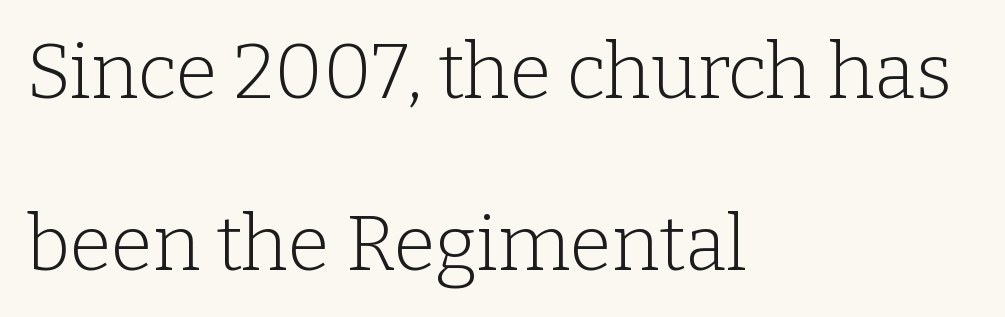
Horizontal alignment here is leftward, the default for most running prose. The weight would be labelled regular, book, light, or lighter still. Do the letters lean? They stand straight. Clear beneath every line of the passage.
